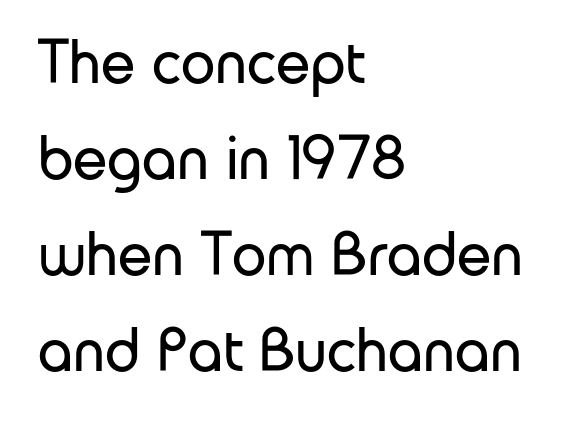
Varying glyph widths throughout — classic text-font behaviour. In terms of letterspacing, this is plain default setting. Every character sits straight up, as roman type does. Stroke terminals: plain, sans-serif. Casual observation: everything's shoved over to the left. Letters rest on an invisible, unmarked baseline.
